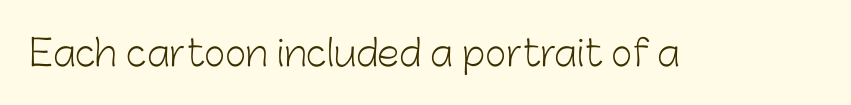
Q: Is the text bold? A: No.
Q: Is the text italic (slanted)? A: No, it is upright.
Q: Is the typeface a serif or a sans-serif typeface? A: Sans-serif.
Q: Is the text underlined? A: No.
Q: Is the spacing between letters normal or unusually wide? A: Normal.
Q: Width (condensed, normal, or wide)? A: Normal.
Q: Stroke contrast? A: Low.
Q: x-height? A: Medium.
Q: Monospaced? A: No.
